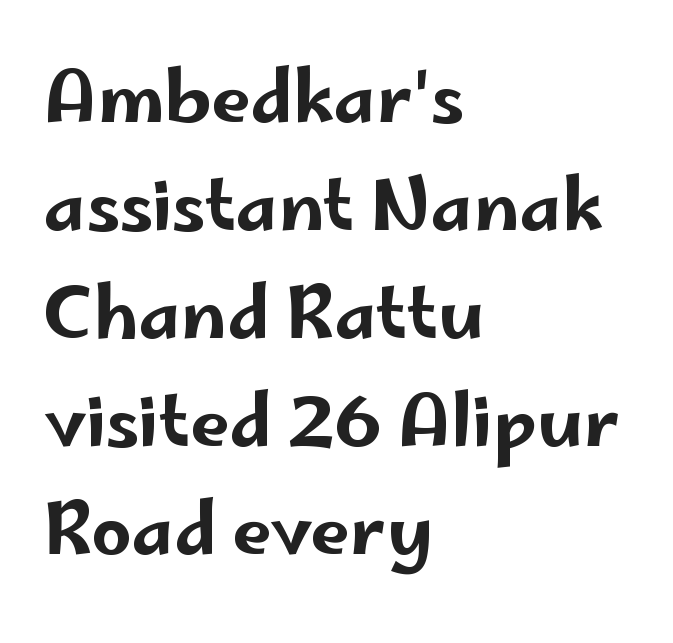
{"serif": "no", "italic": "no", "width": "wide", "stroke_contrast": "low", "x_height": "small", "monospaced": "no", "underline": "no", "align": "left", "line_spacing": "normal", "line_spacing_ratio": 1.52, "letter_spacing": "normal", "letter_spacing_em": 0.0, "glyph_px": 71}
